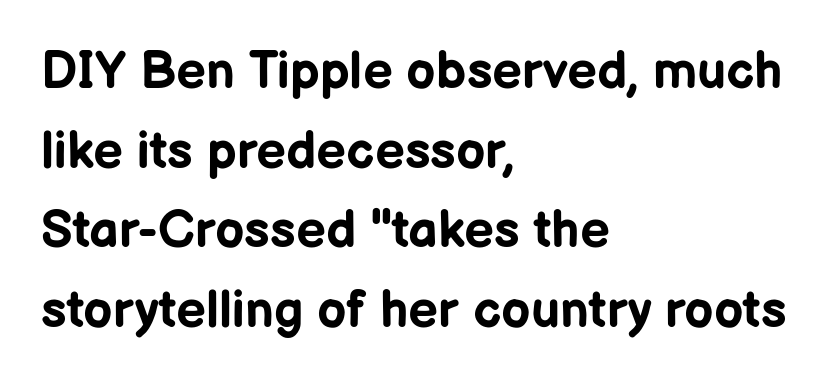
{"serif": "no", "italic": "no", "bold": "yes", "weight": "bold", "width": "normal", "stroke_contrast": "low", "x_height": "medium", "monospaced": "no", "underline": "no", "align": "left", "line_spacing": "normal", "line_spacing_ratio": 1.53, "letter_spacing": "normal", "letter_spacing_em": 0.0, "glyph_px": 52}
